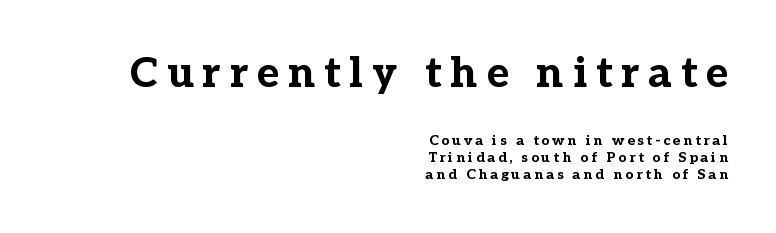
The image shows 42 px bold serif type, upright; set right-aligned, line spacing 1.21x, unusually wide letter spacing (+0.21 em), not underlined; the first (top) block is 3.0x larger; low stroke contrast and a medium x-height.
